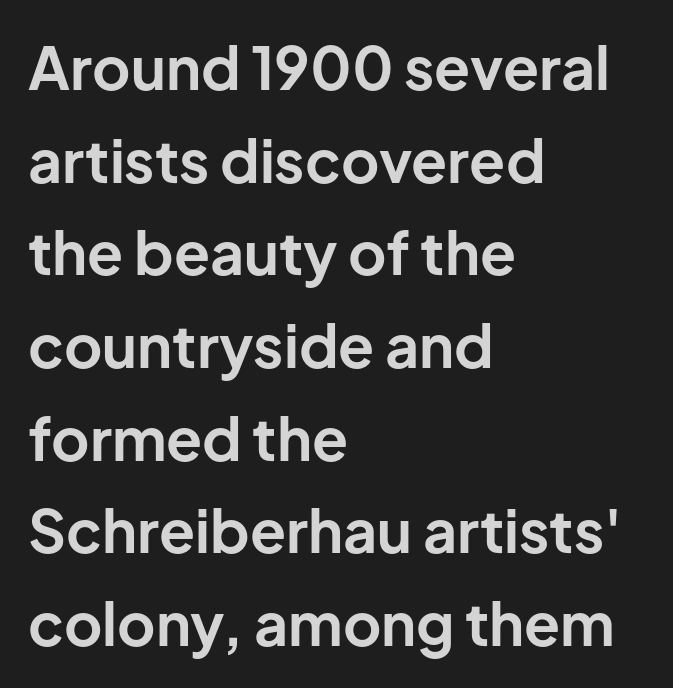
{"serif": "no", "italic": "no", "bold": "yes", "weight": "bold", "width": "normal", "stroke_contrast": "low", "x_height": "medium", "monospaced": "no", "underline": "no", "align": "left", "line_spacing": "normal", "line_spacing_ratio": 1.57, "letter_spacing": "normal", "letter_spacing_em": 0.0, "glyph_px": 59}
